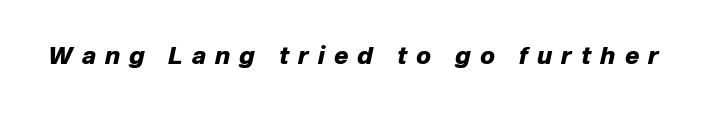
{"italic": "yes", "lean": "right", "slant_degrees": 12, "bold": "yes", "underline": "no", "letter_spacing": "wide", "letter_spacing_em": 0.38, "glyph_px": 24}
